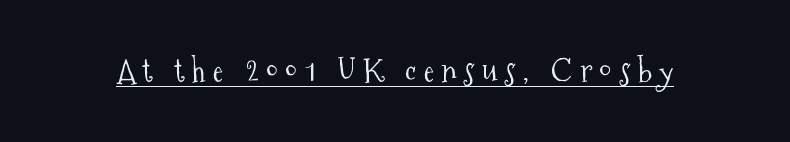
Do the characters align in a grid? No, the font is proportional. Weight: regular or lighter. Underlining? Definitely there. These lines were composed using upright roman letters. The line texture is sparse and dotted thanks to wide tracking. The text was rendered using a seriffed face with decorative stroke endings.
